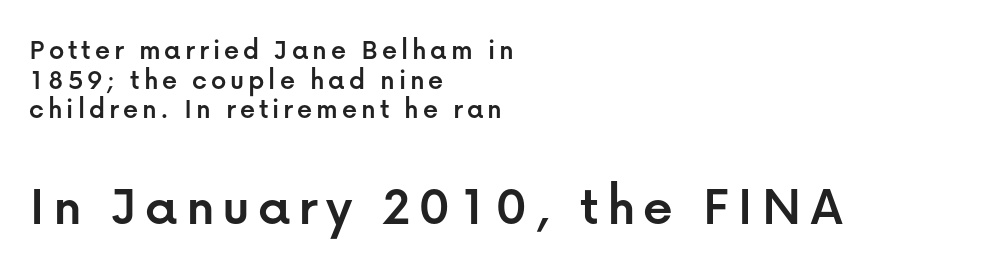
{"serif": "no", "italic": "no", "width": "normal", "stroke_contrast": "low", "x_height": "medium", "monospaced": "no", "underline": "no", "align": "left", "line_spacing": "tight", "line_spacing_ratio": 0.99, "larger_block": "second", "size_ratio": 1.97, "glyph_px": 59}
